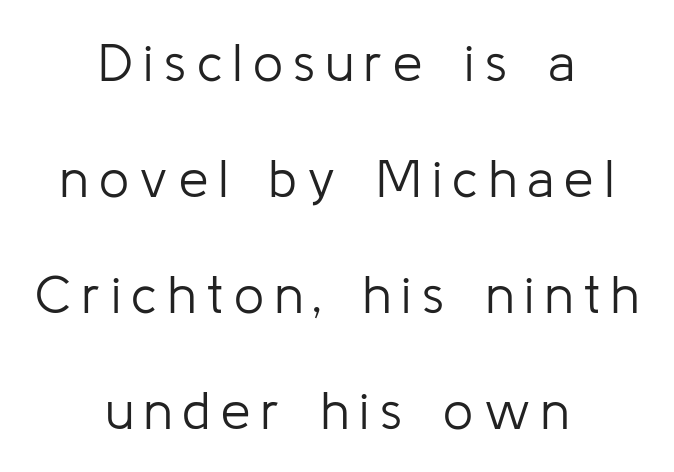
{"serif": "no", "italic": "no", "bold": "no", "weight": "light", "width": "normal", "stroke_contrast": "low", "x_height": "medium", "monospaced": "no", "underline": "no", "align": "center", "line_spacing": "loose", "line_spacing_ratio": 2.19, "letter_spacing": "wide", "letter_spacing_em": 0.2, "glyph_px": 53}
